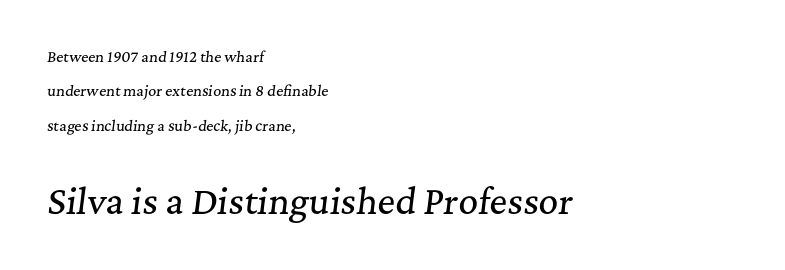
The image shows 34 px serif type, italic (leaning right); set left-aligned, loose line spacing (2.45x), normal letter spacing, not underlined; the second (bottom) block is 2.43x larger; medium stroke contrast and a medium x-height.
